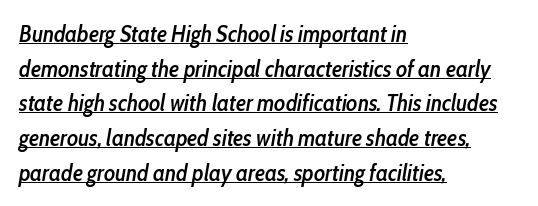
The image shows 23 px text type, italic (leaning right); set left-aligned, normal line spacing (1.51x), normal letter spacing, underlined.
